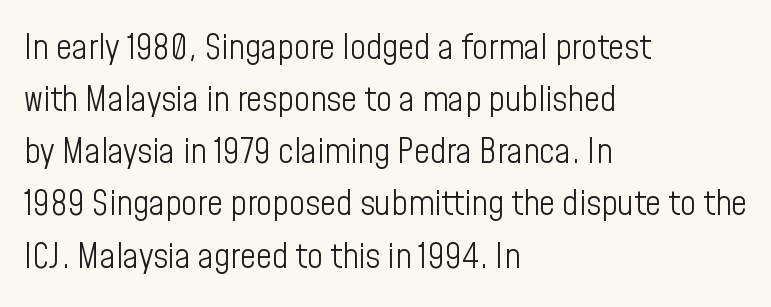
Q: Is the text bold? A: No.
Q: Is the text italic (slanted)? A: No, it is upright.
Q: Is the typeface a serif or a sans-serif typeface? A: Sans-serif.
Q: Is the text underlined? A: No.
Q: How is the paragraph aligned? A: Left-aligned.
Q: Is the spacing between letters normal or unusually wide? A: Normal.
Q: Is the spacing between lines tight, normal or loose? A: Normal.
Q: Width (condensed, normal, or wide)? A: Condensed.
Q: Stroke contrast? A: Low.
Q: x-height? A: Medium.
Q: Monospaced? A: No.
